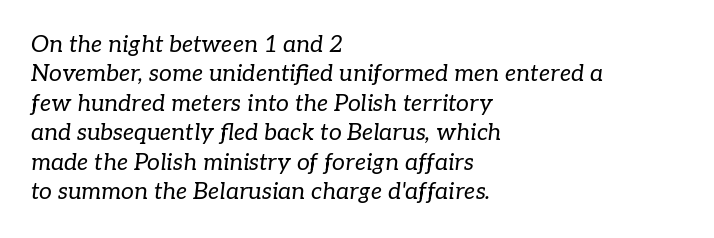
Q: Is the text bold? A: No.
Q: Is the text italic (slanted)? A: Yes, it leans right by about 7 degrees.
Q: Is the text underlined? A: No.
Q: How is the paragraph aligned? A: Left-aligned.
Q: Is the spacing between letters normal or unusually wide? A: Normal.
Q: Is the spacing between lines tight, normal or loose? A: Normal.
